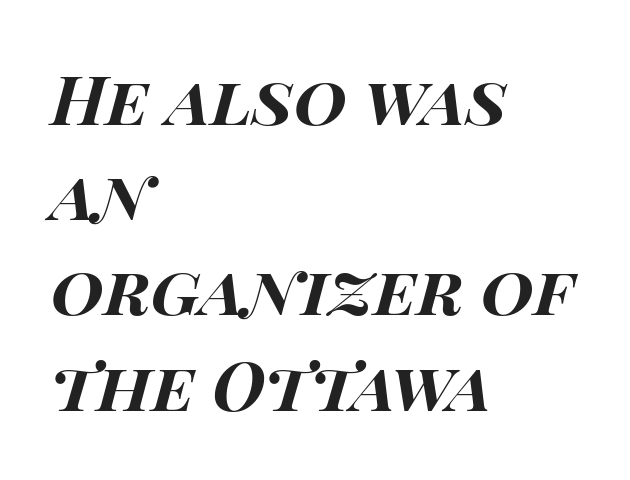
Q: Is the text bold? A: Yes.
Q: Is the text italic (slanted)? A: Yes, it leans right by about 14 degrees.
Q: Is the text underlined? A: No.
Q: How is the paragraph aligned? A: Left-aligned.
Q: Is the spacing between letters normal or unusually wide? A: Normal.
Q: Is the spacing between lines tight, normal or loose? A: Normal.
Q: Width (condensed, normal, or wide)? A: Wide.
Q: Stroke contrast? A: High.
Q: x-height? A: Large.
Q: Monospaced? A: No.
